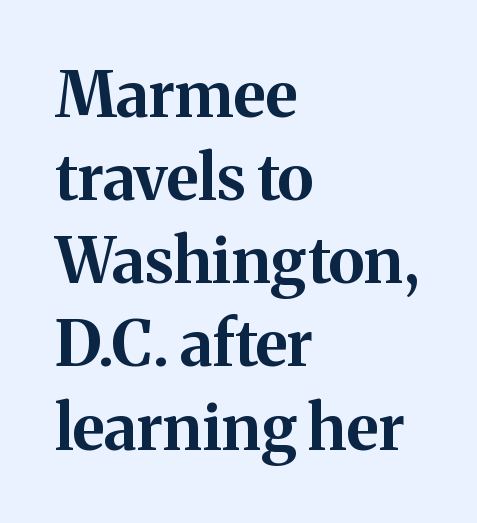
Q: Is the text bold? A: Yes.
Q: Is the text italic (slanted)? A: No, it is upright.
Q: Is the typeface a serif or a sans-serif typeface? A: Serif.
Q: Is the text underlined? A: No.
Q: How is the paragraph aligned? A: Left-aligned.
Q: Is the spacing between letters normal or unusually wide? A: Normal.
Q: Is the spacing between lines tight, normal or loose? A: Normal.
Q: Width (condensed, normal, or wide)? A: Normal.
Q: Stroke contrast? A: Medium.
Q: x-height? A: Medium.
Q: Monospaced? A: No.
